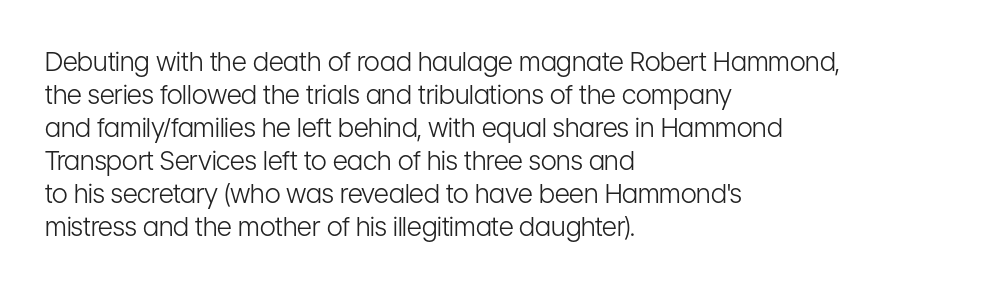
Q: Is the text bold? A: No.
Q: Is the text italic (slanted)? A: No, it is upright.
Q: Is the text underlined? A: No.
Q: How is the paragraph aligned? A: Left-aligned.
Q: Is the spacing between letters normal or unusually wide? A: Normal.
Q: Is the spacing between lines tight, normal or loose? A: Normal.
